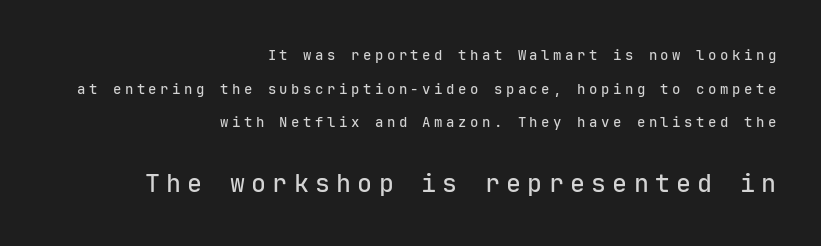
Upright lettering throughout. Two sizes are in play, and the larger belongs to the second block. The letters are spread apart with noticeably loose tracking. What's the leading like? Stretched, with rows far apart. All the whitespace from short lines collects on the left.
